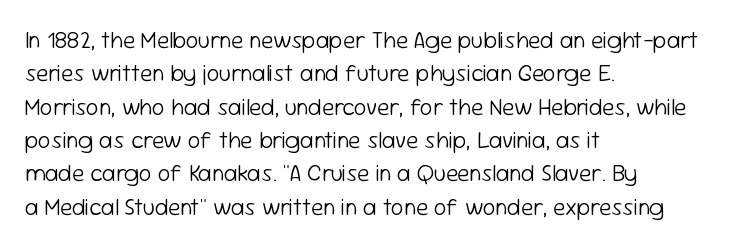
Q: Is the text bold? A: No.
Q: Is the text italic (slanted)? A: No, it is upright.
Q: Is the text underlined? A: No.
Q: How is the paragraph aligned? A: Left-aligned.
Q: Is the spacing between letters normal or unusually wide? A: Normal.
Q: Is the spacing between lines tight, normal or loose? A: Normal.
